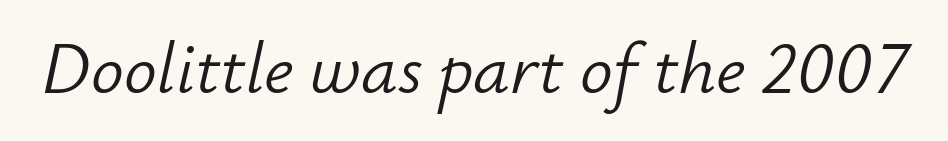
The image shows 73 px light type, italic (leaning right); set normal letter spacing, not underlined; low stroke contrast and a small x-height.
